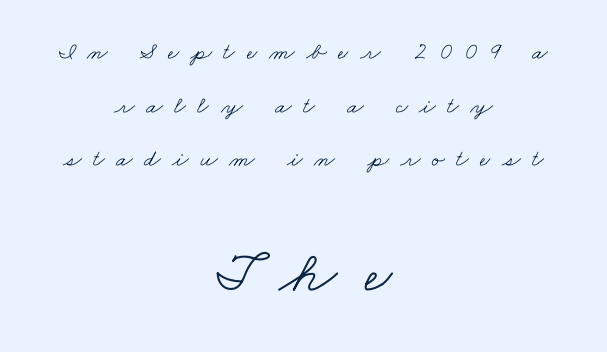
Q: Is the text bold? A: No.
Q: Is the typeface a serif or a sans-serif typeface? A: Serif.
Q: Is the text underlined? A: No.
Q: How is the paragraph aligned? A: Centered.
Q: Is the spacing between letters normal or unusually wide? A: Unusually wide.
Q: Is the spacing between lines tight, normal or loose? A: Loose.
Q: Which block of text is set in a larger size, the first (top) or the second (bottom)? A: The second (bottom) one.
Q: Width (condensed, normal, or wide)? A: Wide.
Q: Stroke contrast? A: Low.
Q: x-height? A: Small.
Q: Monospaced? A: No.
